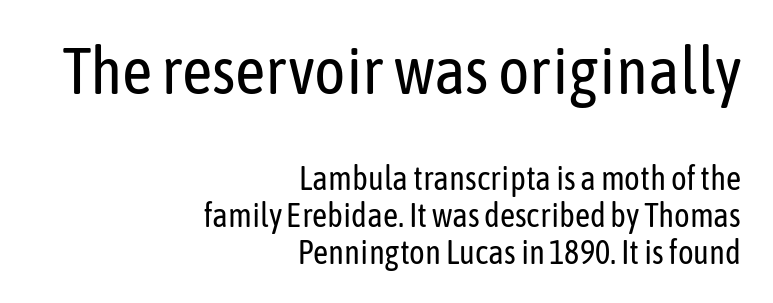
Notice how descenders almost collide with the ascenders below — that's tight leading. The rendering shrinks the type as you move from the upper chunk to the lower. The words here are not underlined. Note: no serifs on the glyphs. Character widths vary here, with narrow letters taking less room than wide ones. The letters look calm and open, with moderate or lighter stems.
